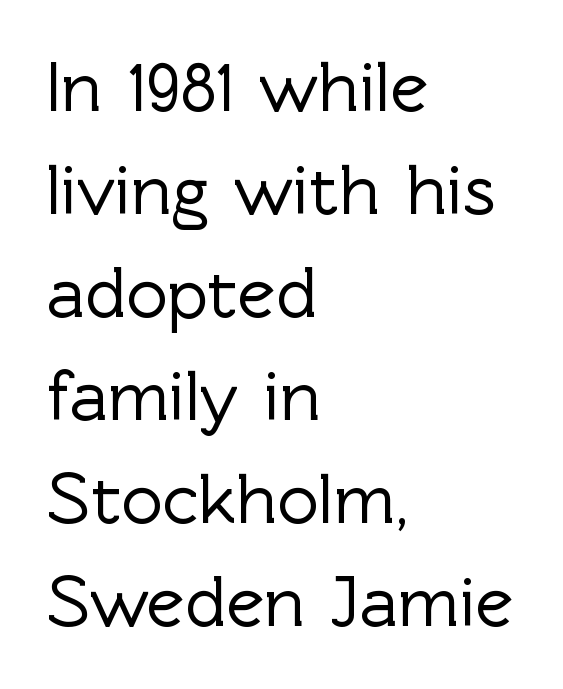
Q: Is the text italic (slanted)? A: No, it is upright.
Q: Is the typeface a serif or a sans-serif typeface? A: Sans-serif.
Q: Is the text underlined? A: No.
Q: How is the paragraph aligned? A: Left-aligned.
Q: Is the spacing between letters normal or unusually wide? A: Normal.
Q: Is the spacing between lines tight, normal or loose? A: Normal.
Q: Width (condensed, normal, or wide)? A: Normal.
Q: x-height? A: Medium.
Q: Monospaced? A: No.
